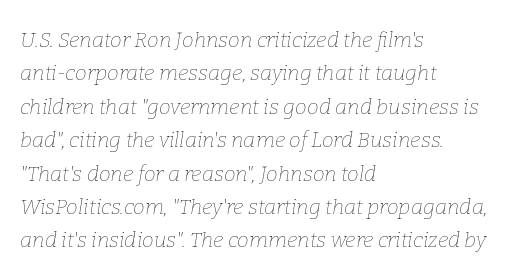
Anything drawn beneath the words? Only blank space. A typesetter would mark this as italic. In terms of letterspacing, this is plain default setting. These lines are set flush left with a ragged right edge.
